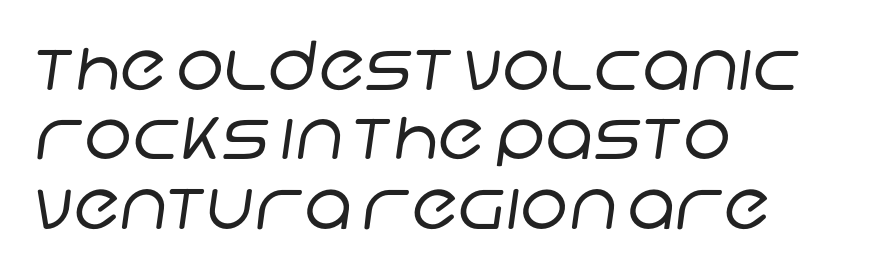
The image shows 68 px regular-weight sans-serif type; set left-aligned, tight line spacing (1.02x), normal letter spacing, not underlined; low stroke contrast and a large x-height.
